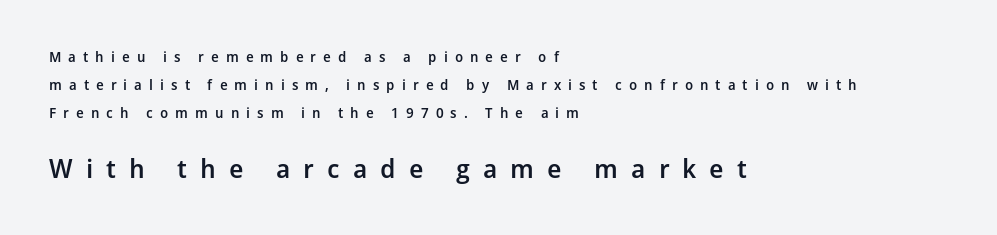
{"italic": "no", "bold": "semi", "underline": "no", "align": "left", "line_spacing": "loose", "line_spacing_ratio": 1.99, "letter_spacing": "wide", "letter_spacing_em": 0.5, "larger_block": "second", "size_ratio": 1.86, "glyph_px": 26}
